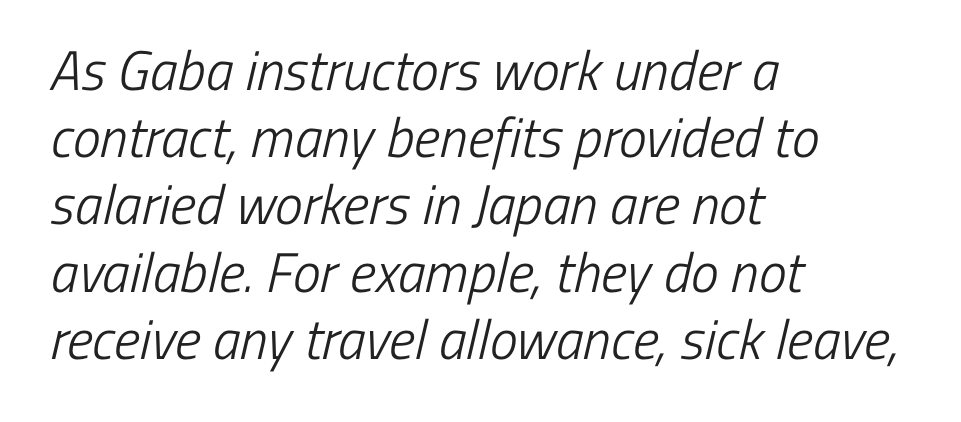
{"serif": "no", "bold": "no", "weight": "light", "width": "condensed", "stroke_contrast": "low", "x_height": "medium", "monospaced": "no", "underline": "no", "align": "left", "line_spacing_ratio": 1.2, "letter_spacing": "normal", "letter_spacing_em": 0.0, "glyph_px": 56}
